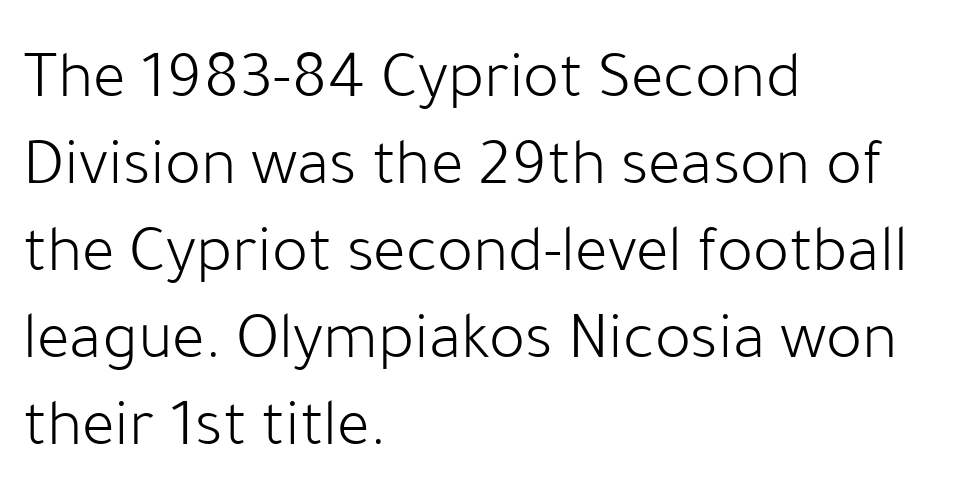
The text block is weighted toward the left margin, trailing off unevenly rightward. The passage shown stacks its lines at a standard gap. No chunkiness to these letters — they're not bold. Check the space under the baseline: it is left empty.
